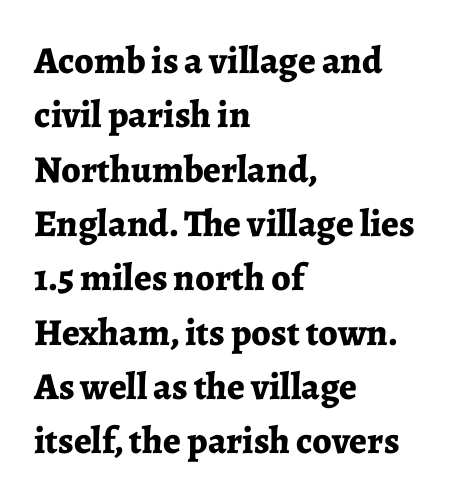
The image shows 38 px bold serif type, upright; set left-aligned, normal line spacing (1.43x), normal letter spacing, not underlined; low stroke contrast and a medium x-height.
